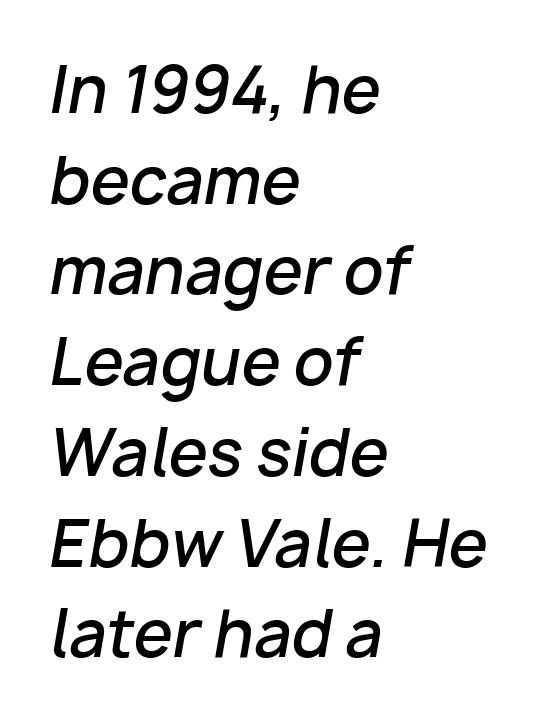
{"italic": "yes", "lean": "right", "slant_degrees": 10, "bold": "semi", "weight": "semibold", "width": "normal", "stroke_contrast": "low", "x_height": "medium", "monospaced": "no", "underline": "no", "align": "left", "line_spacing": "normal", "line_spacing_ratio": 1.44, "letter_spacing": "normal", "letter_spacing_em": 0.0, "glyph_px": 63}
